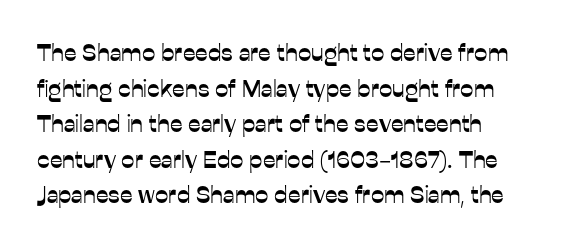
The lettering holds an erect, upright posture throughout. Inter-character spacing is left at the font's built-in metrics. The glyphs are unaccompanied by any horizontal stroke below them. Horizontal alignment here is leftward, the default for most running prose. Is there much room between lines? A standard amount, neither cramped nor airy.
